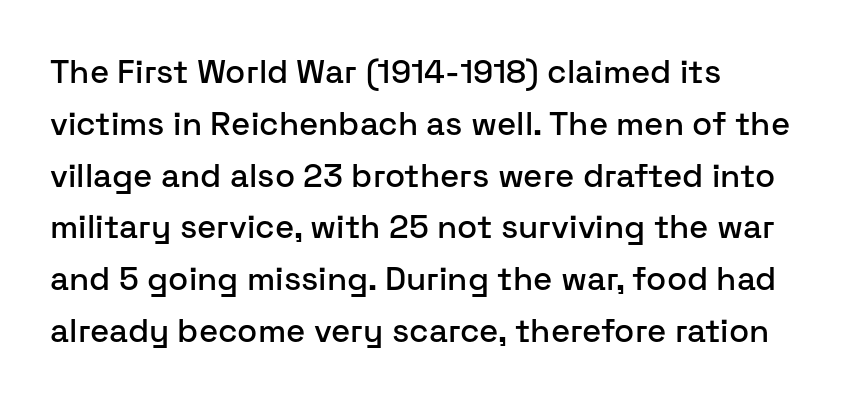
The foot of each line stays bare and open. The type sits square on the baseline with zero lean. The lines are quadded left. The rendering keeps characters at their native spacing. Regarding serifs, this sample does without them.
